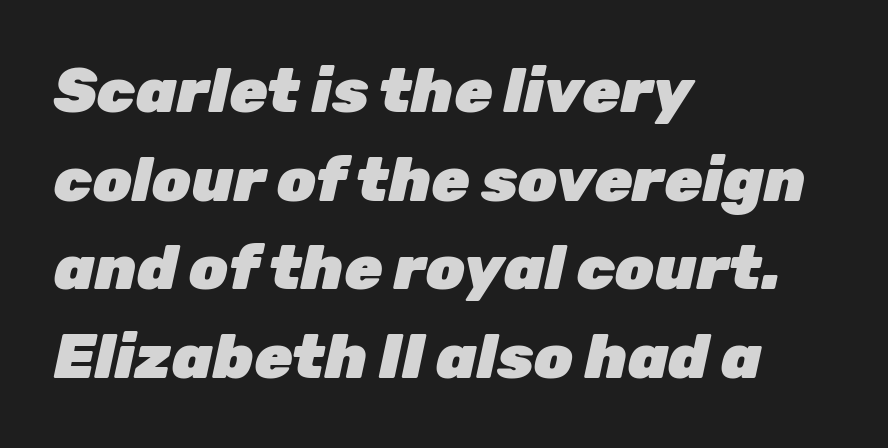
{"italic": "yes", "lean": "right", "slant_degrees": 12, "bold": "yes", "weight": "heavy", "width": "normal", "stroke_contrast": "low", "x_height": "medium", "monospaced": "no", "underline": "no", "align": "left", "line_spacing": "normal", "line_spacing_ratio": 1.43, "letter_spacing": "normal", "letter_spacing_em": 0.0, "glyph_px": 62}
